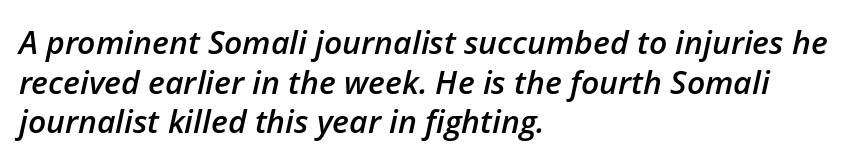
{"italic": "yes", "lean": "right", "slant_degrees": 12, "bold": "semi", "weight": "semibold", "width": "normal", "stroke_contrast": "low", "x_height": "medium", "monospaced": "no", "underline": "no", "align": "left", "line_spacing_ratio": 1.24, "letter_spacing": "normal", "letter_spacing_em": 0.0, "glyph_px": 32}
